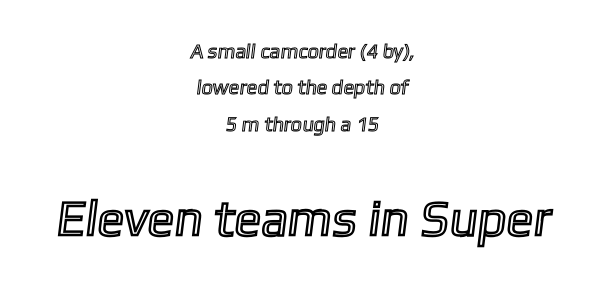
{"width": "normal", "x_height": "medium", "monospaced": "no", "underline": "no", "align": "center", "line_spacing_ratio": 1.82, "letter_spacing": "normal", "letter_spacing_em": 0.0, "larger_block": "second", "size_ratio": 2.5, "glyph_px": 50}
